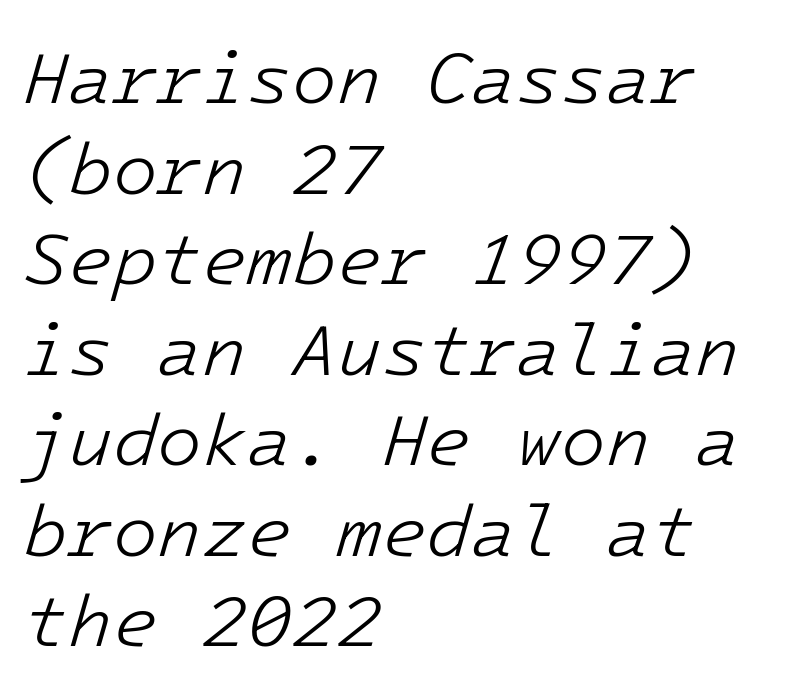
The lettering tilts uniformly, giving the passage an italic look. Words float on clear page, feet unadorned. Ink coverage per letter is moderate at most. Standard letterfit; no display-style spreading of the glyphs. Is the block centered? No — it sits flush against the left margin. Note the uniform advance width — an 'i' takes as much space as an 'm'.
